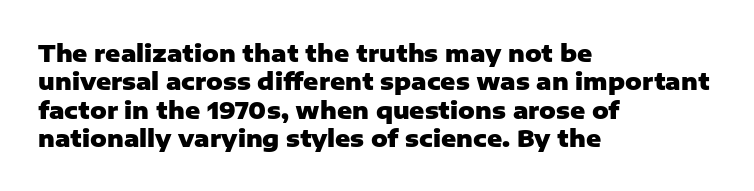
{"italic": "no", "bold": "yes", "underline": "no", "align": "left", "line_spacing_ratio": 1.23, "letter_spacing": "normal", "letter_spacing_em": 0.0, "glyph_px": 23}
